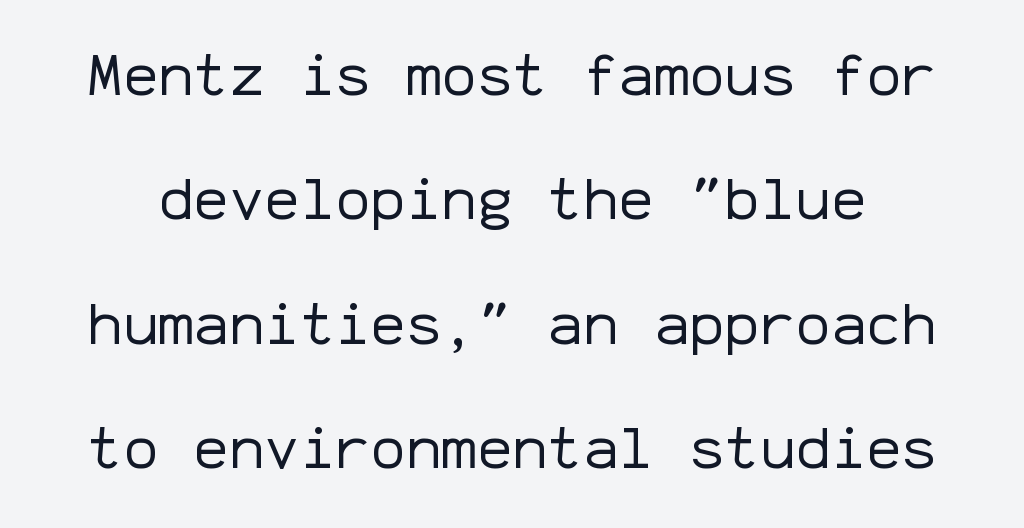
This sample has the even, mechanical cadence of fixed-width lettering. Regarding serifs, this sample does without them. Nothing unusual about the tracking: characters are spaced as the font intends. These lines stand farther apart than default settings would place them.
